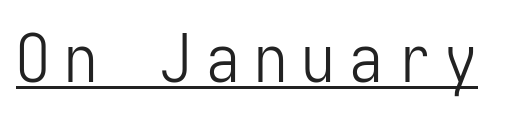
The image shows 67 px light, condensed sans-serif type, upright; set unusually wide letter spacing (+0.21 em), underlined; low stroke contrast and a medium x-height.
